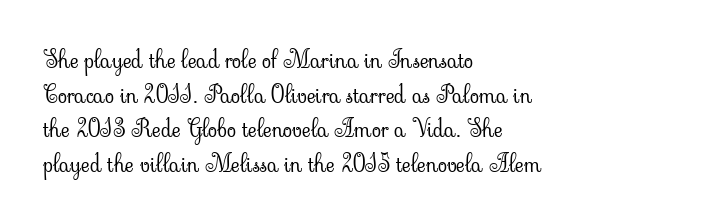
The image shows 24 px text type, upright; set left-aligned, normal line spacing (1.44x), normal letter spacing, not underlined.
